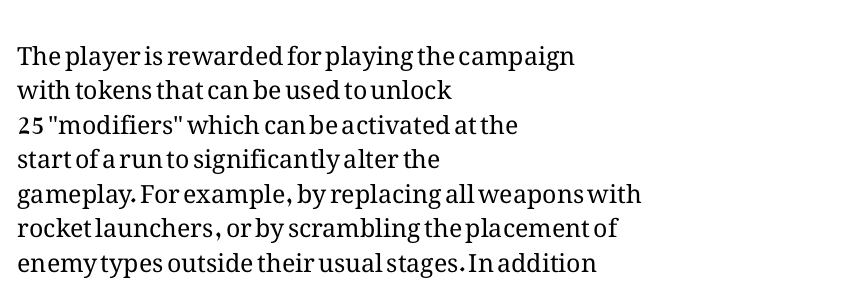
The image shows 25 px text type, upright; set left-aligned, normal line spacing (1.38x), normal letter spacing, not underlined.
